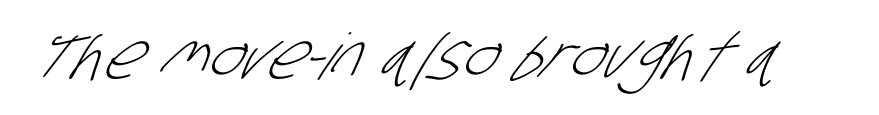
Q: Is the text bold? A: No.
Q: Is the typeface a serif or a sans-serif typeface? A: Sans-serif.
Q: Is the text underlined? A: No.
Q: Is the spacing between letters normal or unusually wide? A: Normal.
Q: Width (condensed, normal, or wide)? A: Condensed.
Q: Stroke contrast? A: Low.
Q: x-height? A: Large.
Q: Monospaced? A: No.
